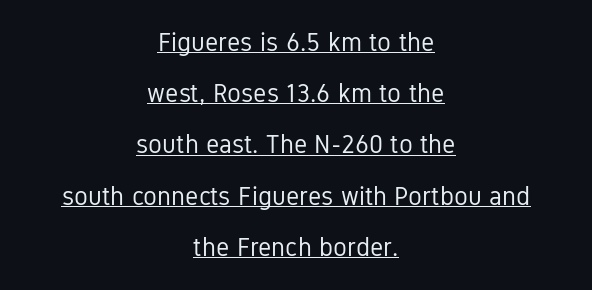
Tracking value appears to be zero — textbook default spacing. Somebody hit Ctrl+U on this one — the words are underlined. The font sits on the lighter half of the weight spectrum, regular included. These lines are centered, leaving both edges ragged. Widely set lines give the paragraph a tall, airy silhouette.
